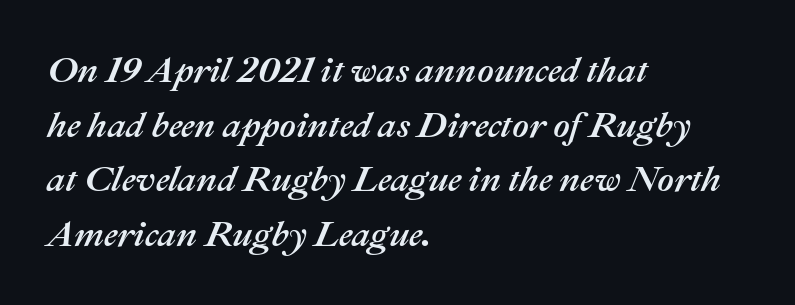
This rendering leaves character spacing at its baseline value. Rows of type keep a routine distance in the vertical direction. Note the varied advance widths — an 'i' is clearly narrower than an 'm'. The specimen omits any rule beneath the text block's lines. If you drew a line through each stem, it would be angled. All the whitespace from short lines collects on the right.
